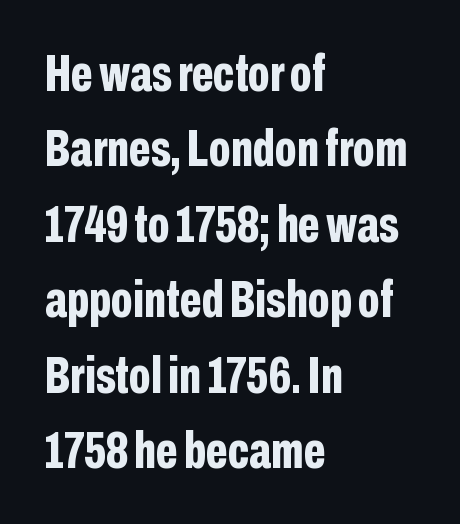
Q: Is the text bold? A: Yes.
Q: Is the text italic (slanted)? A: No, it is upright.
Q: Is the typeface a serif or a sans-serif typeface? A: Sans-serif.
Q: Is the text underlined? A: No.
Q: How is the paragraph aligned? A: Left-aligned.
Q: Is the spacing between letters normal or unusually wide? A: Normal.
Q: Is the spacing between lines tight, normal or loose? A: Normal.
Q: Width (condensed, normal, or wide)? A: Condensed.
Q: Stroke contrast? A: Low.
Q: x-height? A: Medium.
Q: Monospaced? A: No.
